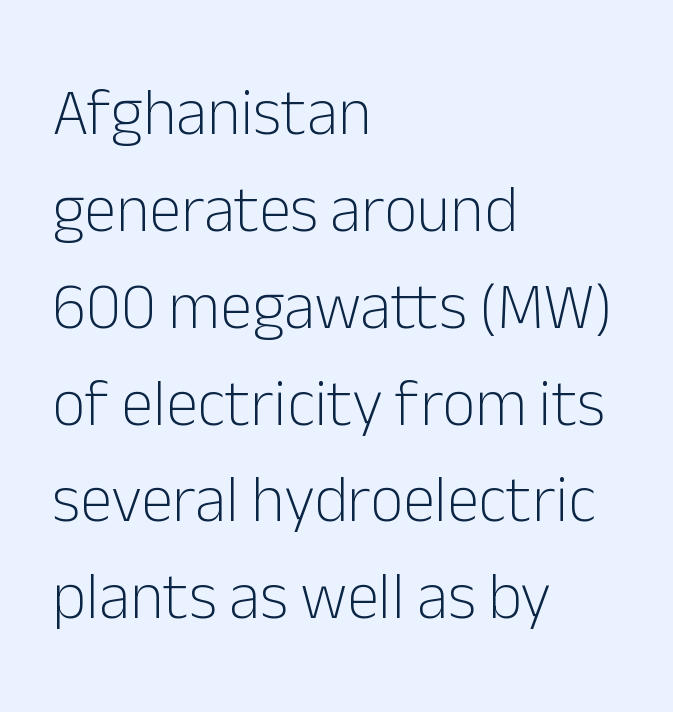
This sample is left-justified, so line endings fall wherever the words run out. Think standard paragraph weight, or any step lighter than that. Unmarked baselines from the first word to the last. Compared with typical body copy, the letter spacing here is the same. Does the lettering tilt? It doesn't — this is upright.
